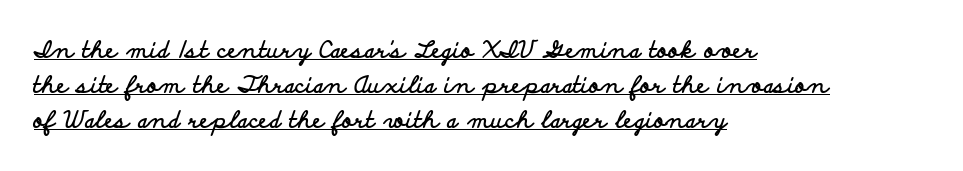
{"bold": "yes", "underline": "yes", "align": "left", "line_spacing": "normal", "line_spacing_ratio": 1.52, "letter_spacing": "normal", "letter_spacing_em": 0.0, "glyph_px": 23}
